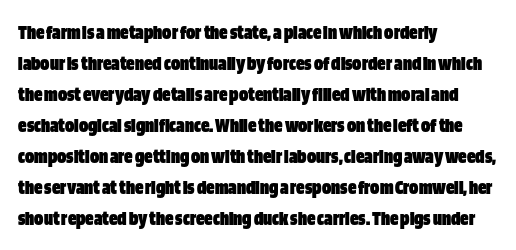
Q: Is the text bold? A: Yes.
Q: Is the text italic (slanted)? A: No, it is upright.
Q: Is the text underlined? A: No.
Q: How is the paragraph aligned? A: Left-aligned.
Q: Is the spacing between letters normal or unusually wide? A: Normal.
Q: Is the spacing between lines tight, normal or loose? A: Normal.
